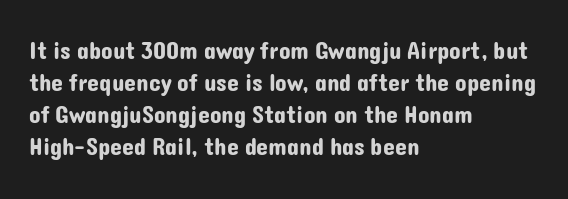
{"italic": "no", "underline": "no", "align": "left", "line_spacing": "normal", "line_spacing_ratio": 1.33, "letter_spacing": "normal", "letter_spacing_em": 0.0, "glyph_px": 24}
